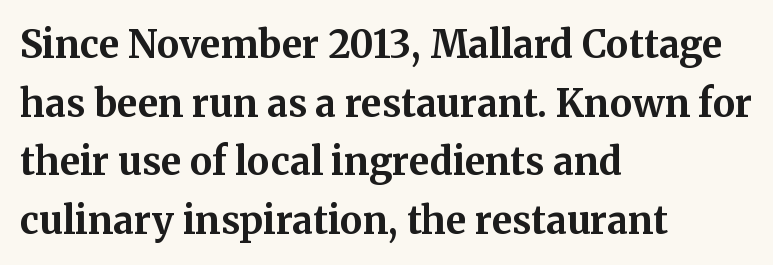
Q: Is the text bold? A: Yes.
Q: Is the text italic (slanted)? A: No, it is upright.
Q: Is the typeface a serif or a sans-serif typeface? A: Serif.
Q: Is the text underlined? A: No.
Q: How is the paragraph aligned? A: Left-aligned.
Q: Is the spacing between letters normal or unusually wide? A: Normal.
Q: Is the spacing between lines tight, normal or loose? A: Normal.
Q: Width (condensed, normal, or wide)? A: Normal.
Q: Stroke contrast? A: Medium.
Q: x-height? A: Medium.
Q: Monospaced? A: No.
